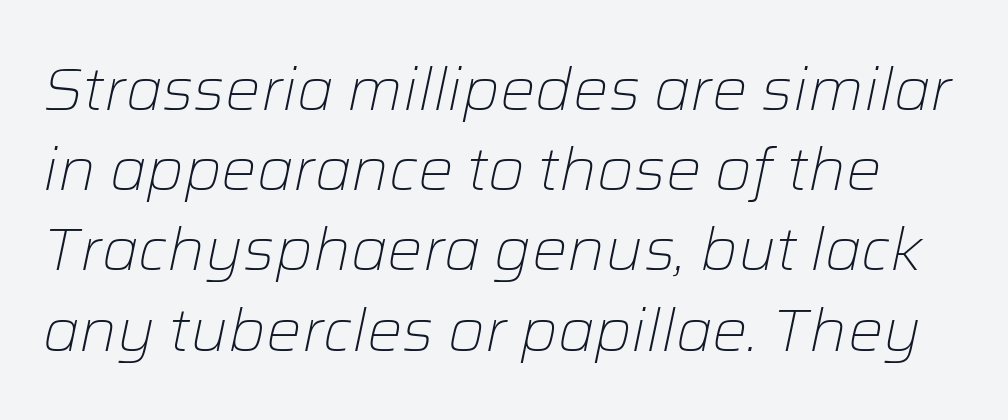
Spacing verdict: proportional, widths tailored to each character. Caption: standard tracking, unaltered. Lines of text with bare space underneath. Each new line begins a customary step beneath the previous one.
